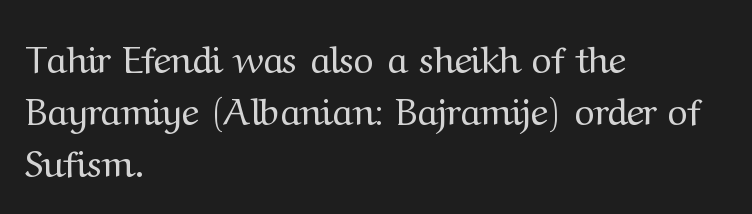
Q: Is the text bold? A: No.
Q: Is the text italic (slanted)? A: No, it is upright.
Q: Is the typeface a serif or a sans-serif typeface? A: Serif.
Q: Is the text underlined? A: No.
Q: How is the paragraph aligned? A: Left-aligned.
Q: Is the spacing between letters normal or unusually wide? A: Normal.
Q: Is the spacing between lines tight, normal or loose? A: Normal.
Q: Width (condensed, normal, or wide)? A: Normal.
Q: Stroke contrast? A: Medium.
Q: x-height? A: Medium.
Q: Monospaced? A: No.
